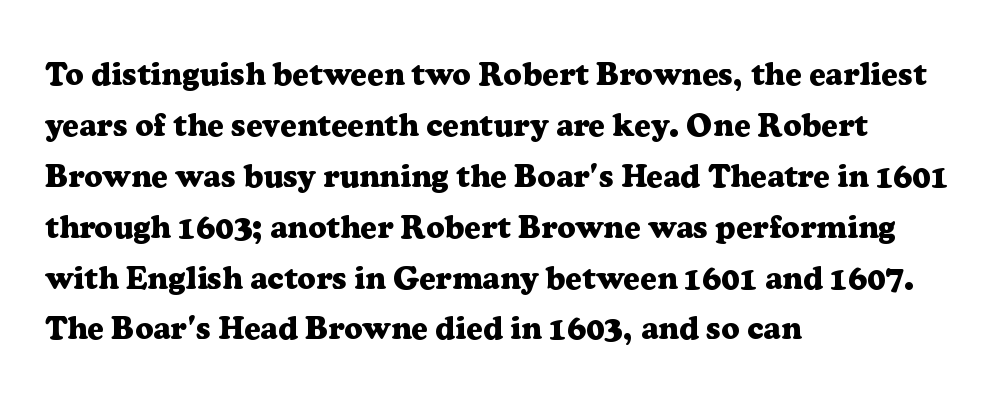
Q: Is the text bold? A: Yes.
Q: Is the text italic (slanted)? A: No, it is upright.
Q: Is the typeface a serif or a sans-serif typeface? A: Serif.
Q: Is the text underlined? A: No.
Q: How is the paragraph aligned? A: Left-aligned.
Q: Is the spacing between letters normal or unusually wide? A: Normal.
Q: Is the spacing between lines tight, normal or loose? A: Normal.
Q: Width (condensed, normal, or wide)? A: Normal.
Q: Stroke contrast? A: Low.
Q: x-height? A: Medium.
Q: Monospaced? A: No.
